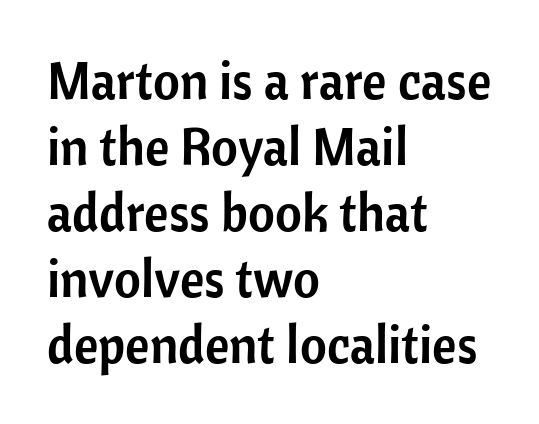
A typesetter would call this proportional, since set widths differ per character. Interline gaps are of average width in this sample. The characters display no serif detailing; their extremities are plain. The face used here is rendered with its standard letterfit.
